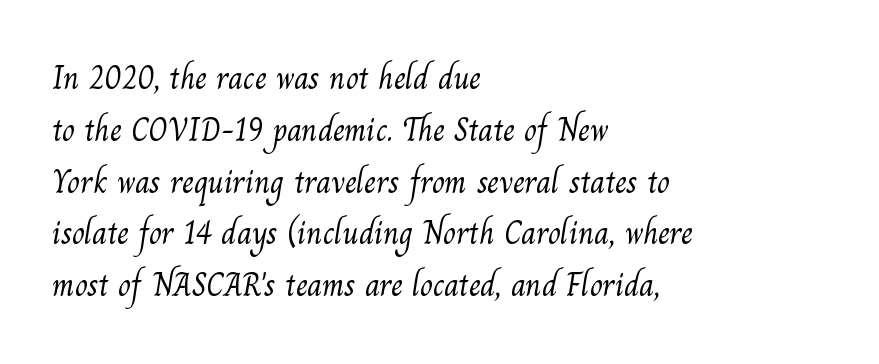
The font is comparable to plain body text, perhaps lighter. Does the type have serifs? Yes, each stem ends in a small foot. The paragraph shown leans on its left margin. Tracking value appears to be zero — textbook default spacing. Evenly set lines give the paragraph a standard silhouette.
